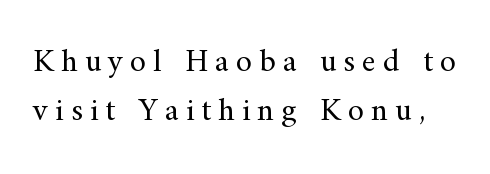
{"serif": "yes", "italic": "no", "bold": "no", "weight": "regular", "width": "normal", "stroke_contrast": "medium", "x_height": "small", "monospaced": "no", "underline": "no", "line_spacing": "normal", "line_spacing_ratio": 1.48, "letter_spacing": "wide", "letter_spacing_em": 0.21, "glyph_px": 33}
